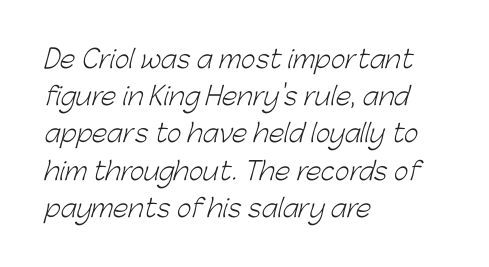
Lines of text with bare space underneath. Reading down the column, the eye jumps a familiar distance to each next line. Weight: not bold — regular or lighter. You could call the tracking neutral — neither tight nor loose. This sample is left-justified, so line endings fall wherever the words run out.
